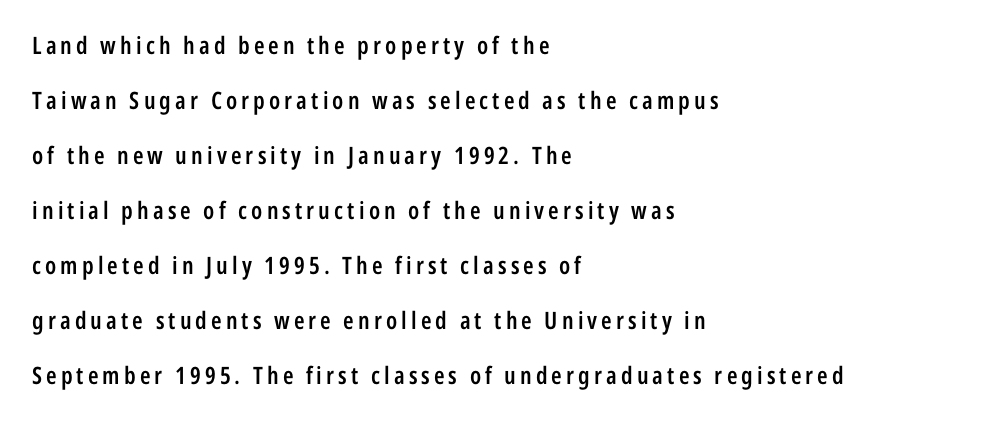
The image shows 24 px text type, upright; set left-aligned, loose line spacing (2.29x), not underlined.
